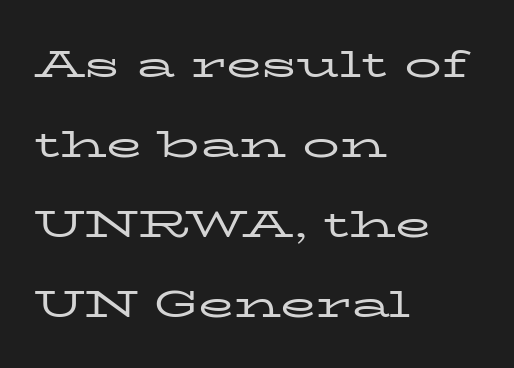
The weight tops out at a normal text grade. Short and long lines alike share a common starting point at left. Does the lettering tilt? It doesn't — this is upright. Do the characters align in a grid? No, the font is proportional.
